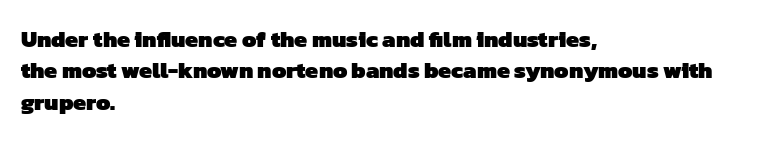
The image shows 23 px bold type; set left-aligned, normal line spacing (1.36x), normal letter spacing, not underlined.
